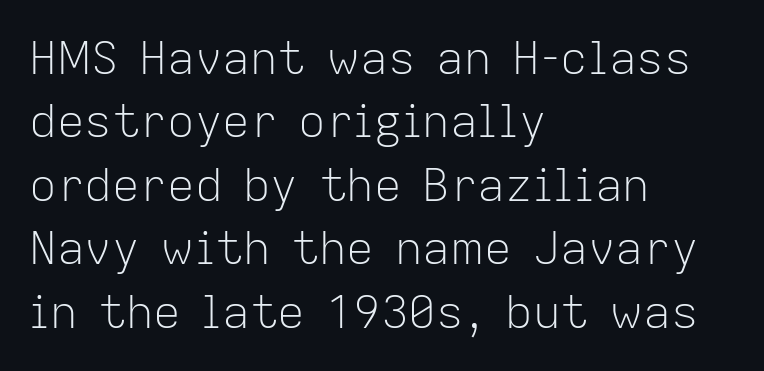
{"serif": "no", "italic": "no", "bold": "no", "weight": "light", "width": "normal", "stroke_contrast": "low", "x_height": "medium", "monospaced": "no", "underline": "no", "align": "left", "line_spacing": "normal", "line_spacing_ratio": 1.38, "letter_spacing": "normal", "letter_spacing_em": 0.0, "glyph_px": 46}
